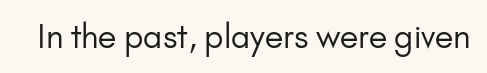
The image shows 32 px regular-weight sans-serif type, upright; set normal letter spacing, not underlined; low stroke contrast and a small x-height.
